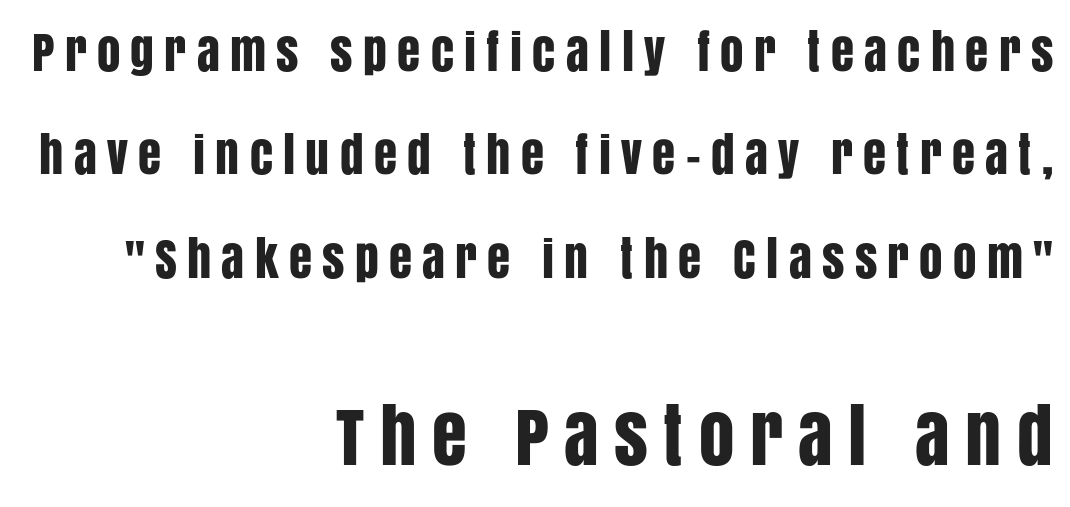
Q: Is the text italic (slanted)? A: No, it is upright.
Q: Is the typeface a serif or a sans-serif typeface? A: Sans-serif.
Q: Is the text underlined? A: No.
Q: How is the paragraph aligned? A: Right-aligned.
Q: Is the spacing between letters normal or unusually wide? A: Unusually wide.
Q: Is the spacing between lines tight, normal or loose? A: Loose.
Q: Which block of text is set in a larger size, the first (top) or the second (bottom)? A: The second (bottom) one.
Q: Width (condensed, normal, or wide)? A: Condensed.
Q: Stroke contrast? A: Low.
Q: x-height? A: Large.
Q: Monospaced? A: No.
